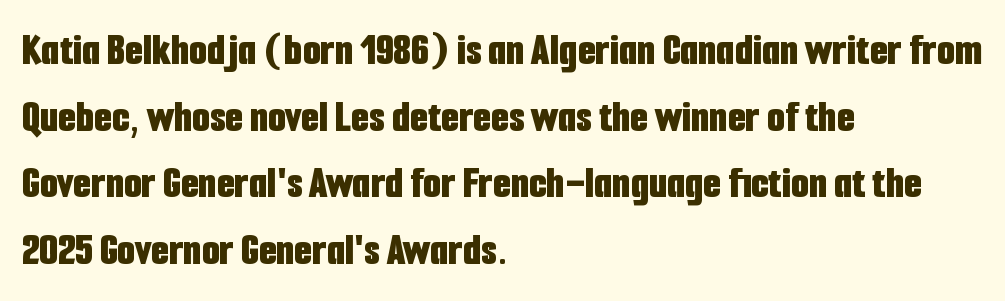
{"serif": "no", "italic": "no", "bold": "yes", "weight": "bold", "width": "condensed", "stroke_contrast": "low", "x_height": "medium", "monospaced": "no", "underline": "no", "align": "left", "line_spacing": "normal", "line_spacing_ratio": 1.45, "letter_spacing": "normal", "letter_spacing_em": 0.0, "glyph_px": 46}
